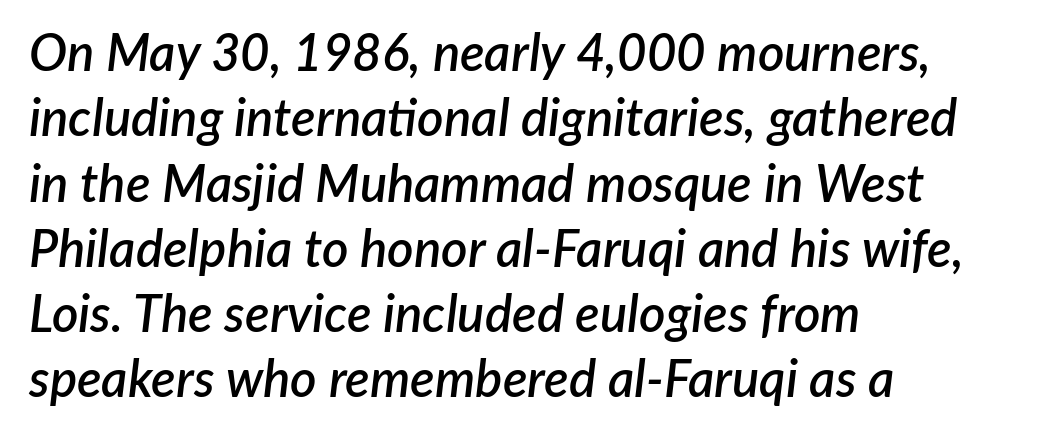
The image shows 51 px semibold type, italic (leaning right); set left-aligned, normal line spacing (1.28x), normal letter spacing, not underlined; low stroke contrast and a medium x-height.
